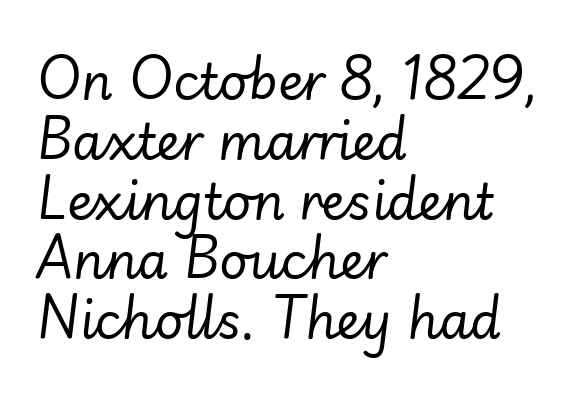
The image shows 49 px regular-weight type, italic (leaning right); set left-aligned, line spacing 1.22x, normal letter spacing, not underlined; low stroke contrast and a small x-height.
